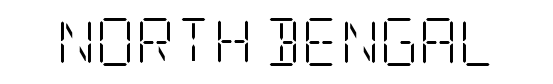
The image shows 48 px light, condensed serif type, upright; set normal letter spacing, not underlined; low stroke contrast and a large x-height.
